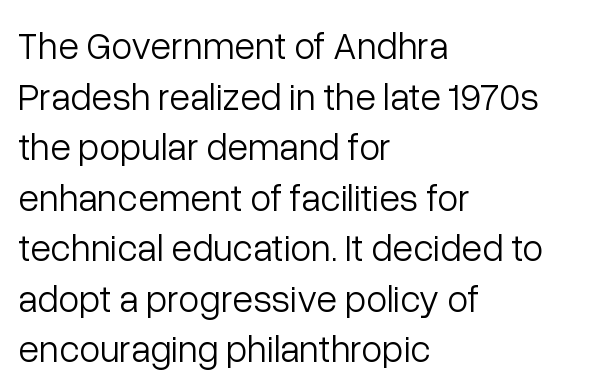
{"serif": "no", "italic": "no", "bold": "no", "weight": "light", "width": "normal", "stroke_contrast": "low", "x_height": "medium", "monospaced": "no", "underline": "no", "align": "left", "line_spacing": "normal", "line_spacing_ratio": 1.33, "letter_spacing": "normal", "letter_spacing_em": 0.0, "glyph_px": 38}
